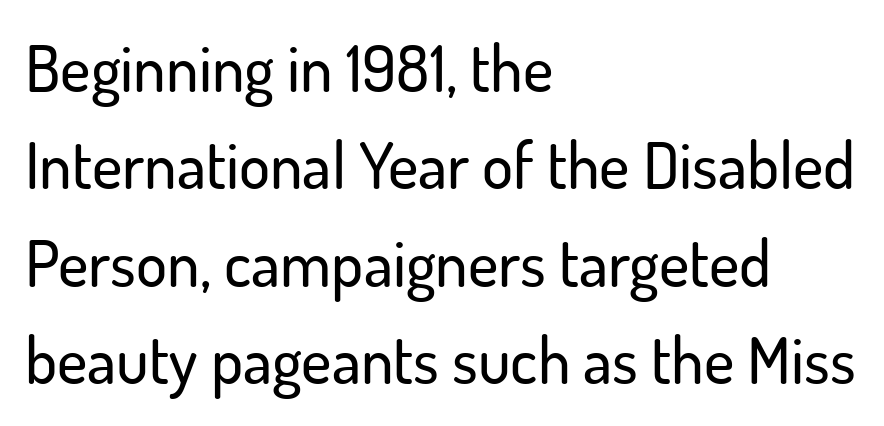
Q: Is the text italic (slanted)? A: No, it is upright.
Q: Is the typeface a serif or a sans-serif typeface? A: Sans-serif.
Q: Is the text underlined? A: No.
Q: How is the paragraph aligned? A: Left-aligned.
Q: Is the spacing between letters normal or unusually wide? A: Normal.
Q: Is the spacing between lines tight, normal or loose? A: Normal.
Q: Width (condensed, normal, or wide)? A: Normal.
Q: Stroke contrast? A: Low.
Q: x-height? A: Small.
Q: Monospaced? A: No.
